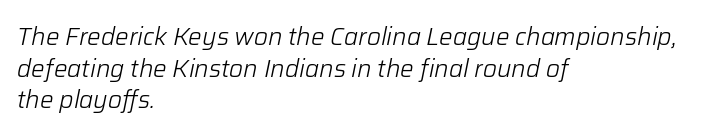
{"italic": "yes", "lean": "right", "slant_degrees": 12, "bold": "no", "underline": "no", "align": "left", "line_spacing": "normal", "line_spacing_ratio": 1.32, "letter_spacing": "normal", "letter_spacing_em": 0.0, "glyph_px": 24}
